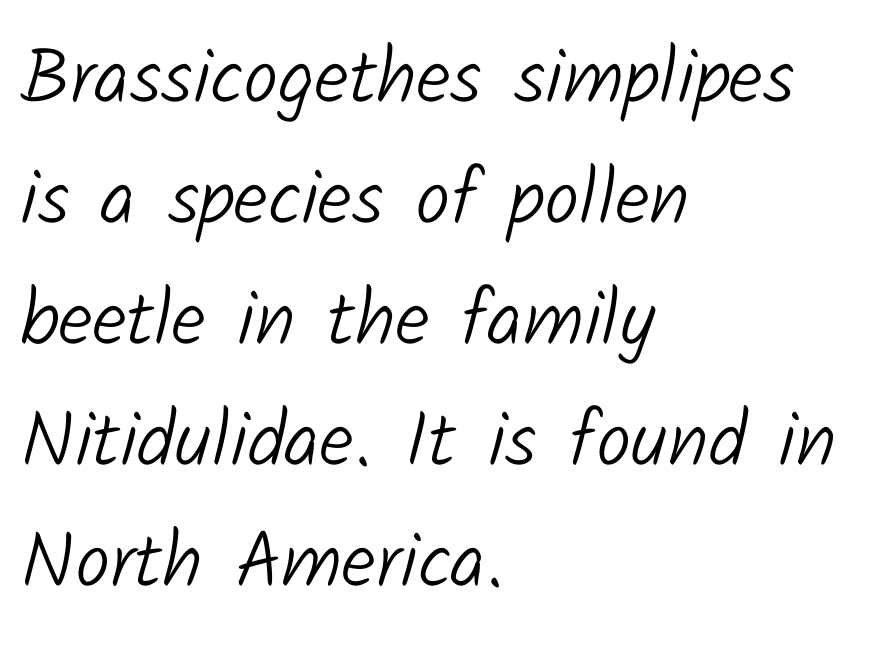
The image shows 78 px light sans-serif type; set left-aligned, normal line spacing (1.55x), normal letter spacing, not underlined; low stroke contrast and a medium x-height.
